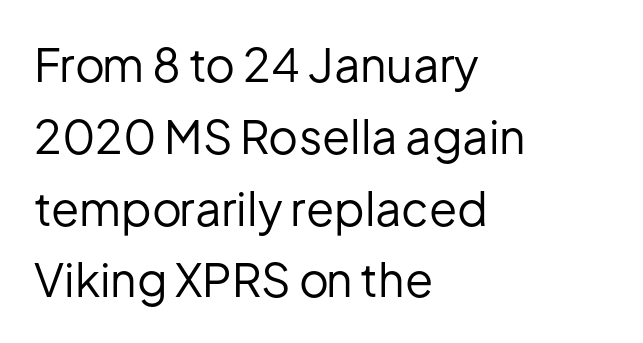
The image shows 46 px regular-weight sans-serif type, upright; set left-aligned, normal line spacing (1.56x), normal letter spacing, not underlined; low stroke contrast and a medium x-height.
